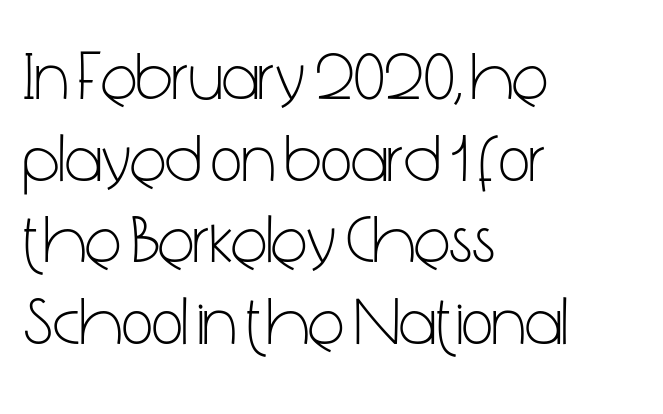
You could not count columns in this text — the font is proportionally spaced. It's the straight-up-and-down kind of type. Alignment: flush left. Nobody touched the tracking dial on this one. A clean baseline with only descenders dipping below it.
